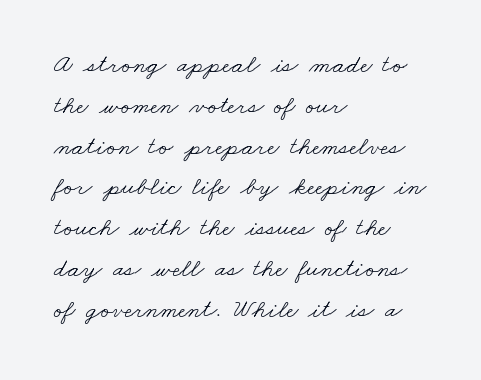
Q: Is the text bold? A: No.
Q: Is the text underlined? A: No.
Q: How is the paragraph aligned? A: Left-aligned.
Q: Is the spacing between letters normal or unusually wide? A: Normal.
Q: Is the spacing between lines tight, normal or loose? A: Normal.
